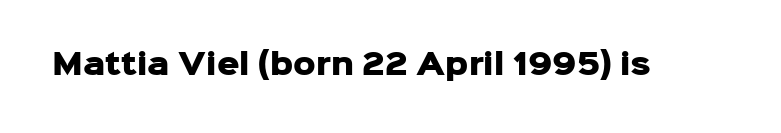
Q: Is the text bold? A: Yes.
Q: Is the text italic (slanted)? A: No, it is upright.
Q: Is the typeface a serif or a sans-serif typeface? A: Sans-serif.
Q: Is the text underlined? A: No.
Q: Is the spacing between letters normal or unusually wide? A: Normal.
Q: Width (condensed, normal, or wide)? A: Normal.
Q: Stroke contrast? A: Low.
Q: x-height? A: Medium.
Q: Monospaced? A: No.
